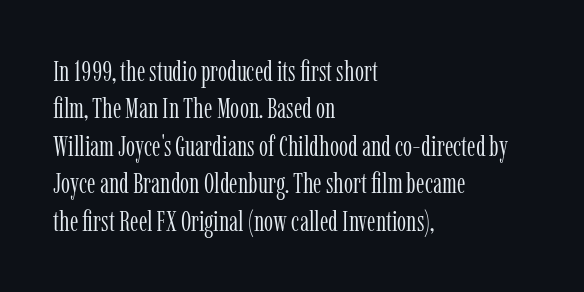
{"serif": "yes", "italic": "no", "bold": "no", "weight": "light", "width": "condensed", "stroke_contrast": "low", "x_height": "medium", "monospaced": "no", "underline": "no", "align": "left", "line_spacing": "normal", "line_spacing_ratio": 1.29, "letter_spacing": "normal", "letter_spacing_em": 0.0, "glyph_px": 29}
